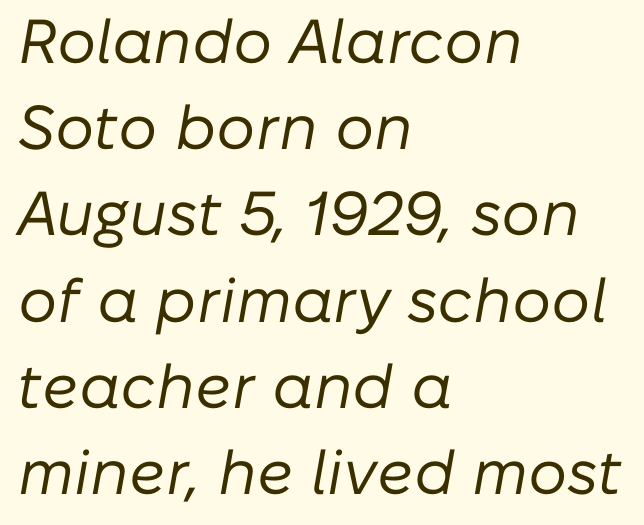
The image shows 62 px regular-weight type, italic (leaning right); set left-aligned, normal line spacing (1.39x), normal letter spacing, not underlined; low stroke contrast and a medium x-height.
